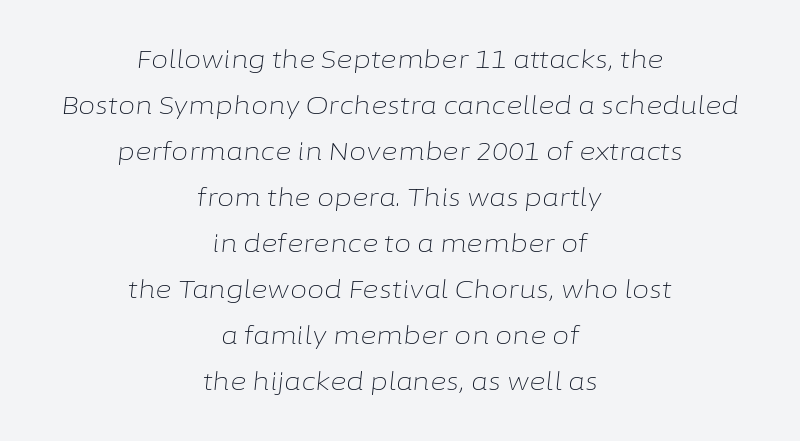
Q: Is the text bold? A: No.
Q: Is the text italic (slanted)? A: Yes, it leans right by about 6 degrees.
Q: Is the text underlined? A: No.
Q: How is the paragraph aligned? A: Centered.
Q: Is the spacing between letters normal or unusually wide? A: Normal.
